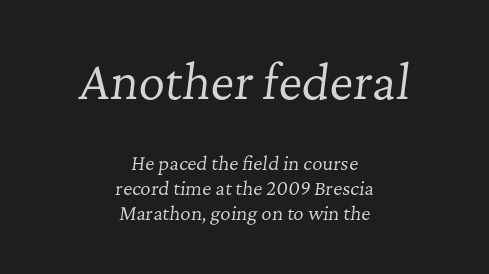
Q: Is the text bold? A: No.
Q: Is the text italic (slanted)? A: Yes, it leans right by about 7 degrees.
Q: Is the typeface a serif or a sans-serif typeface? A: Serif.
Q: Is the text underlined? A: No.
Q: How is the paragraph aligned? A: Centered.
Q: Is the spacing between letters normal or unusually wide? A: Normal.
Q: Is the spacing between lines tight, normal or loose? A: Normal.
Q: Which block of text is set in a larger size, the first (top) or the second (bottom)? A: The first (top) one.
Q: Width (condensed, normal, or wide)? A: Normal.
Q: Stroke contrast? A: Low.
Q: x-height? A: Medium.
Q: Monospaced? A: No.
